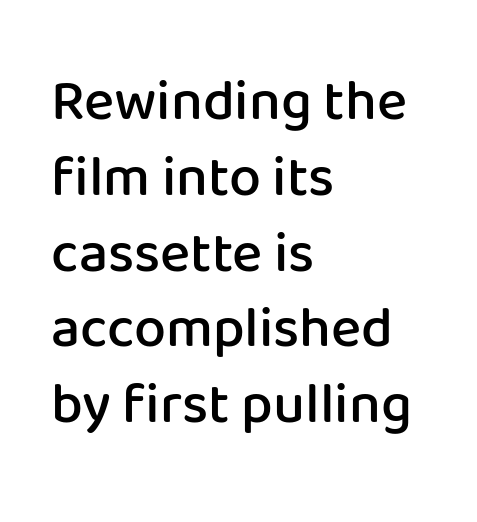
Q: Is the text bold? A: Semi-bold.
Q: Is the text italic (slanted)? A: No, it is upright.
Q: Is the typeface a serif or a sans-serif typeface? A: Sans-serif.
Q: Is the text underlined? A: No.
Q: How is the paragraph aligned? A: Left-aligned.
Q: Is the spacing between letters normal or unusually wide? A: Normal.
Q: Is the spacing between lines tight, normal or loose? A: Normal.
Q: Width (condensed, normal, or wide)? A: Normal.
Q: Stroke contrast? A: Low.
Q: x-height? A: Medium.
Q: Monospaced? A: No.
